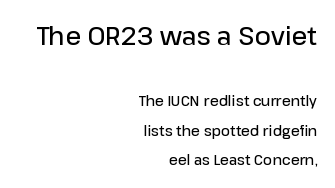
The image shows 25 px text type, upright; set right-aligned, loose line spacing (2.12x), normal letter spacing, not underlined; the first (top) block is 1.79x larger.
